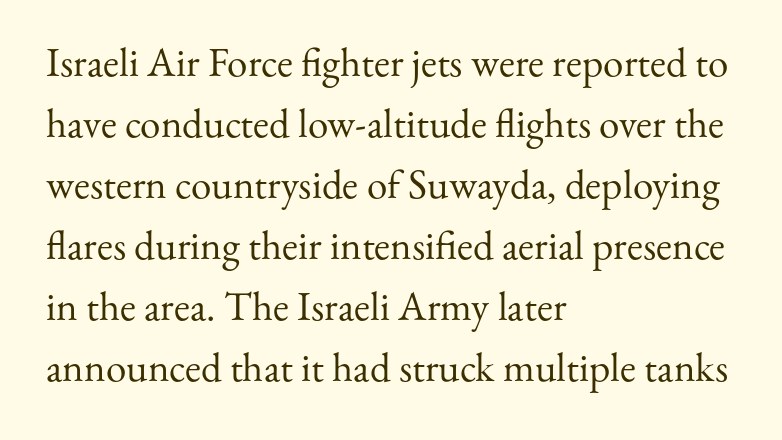
Check under the words: just untouched page. Between one letter and the next there's only the usual sliver of space. The rows are spaced the way most documents space them. No heavy texture on the line: the type isn't bold. The typeface chosen for these lines features serifs. A typesetter would mark this as roman, not italic.
